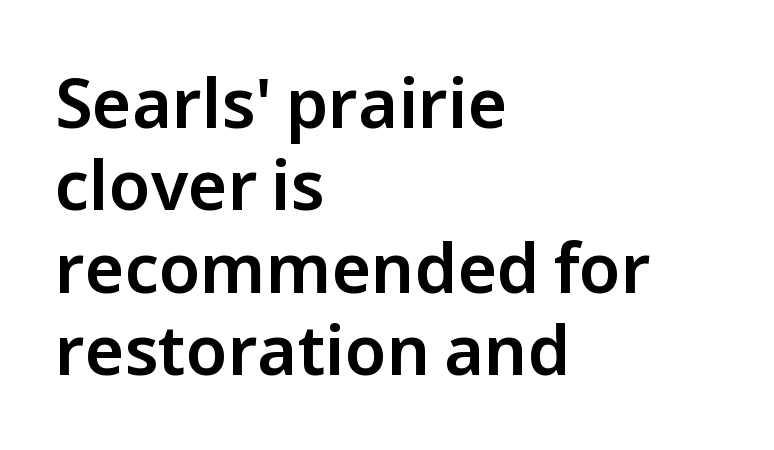
{"serif": "no", "italic": "no", "width": "normal", "stroke_contrast": "low", "x_height": "medium", "monospaced": "no", "underline": "no", "align": "left", "line_spacing_ratio": 1.21, "letter_spacing": "normal", "letter_spacing_em": 0.0, "glyph_px": 68}
